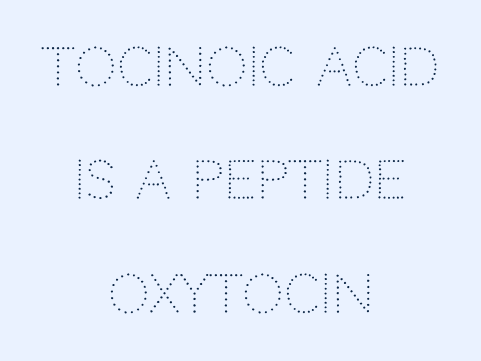
The image shows 52 px light sans-serif type, upright; set centered, loose line spacing (2.18x), normal letter spacing, not underlined; low stroke contrast and a large x-height.
